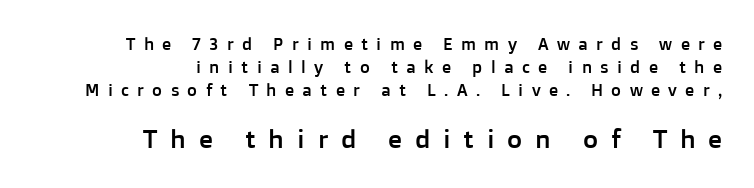
{"italic": "no", "underline": "no", "align": "right", "line_spacing": "normal", "line_spacing_ratio": 1.34, "letter_spacing": "wide", "letter_spacing_em": 0.49, "larger_block": "second", "size_ratio": 1.53, "glyph_px": 26}
